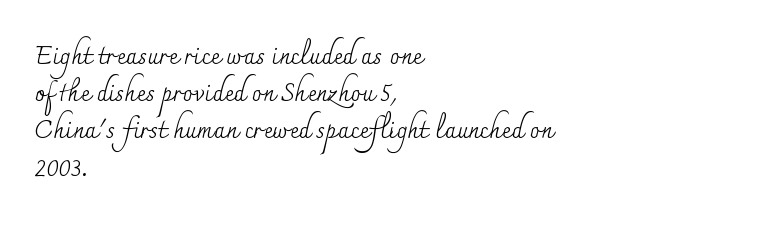
Q: Is the text bold? A: No.
Q: Is the text italic (slanted)? A: Yes.
Q: Is the text underlined? A: No.
Q: How is the paragraph aligned? A: Left-aligned.
Q: Is the spacing between letters normal or unusually wide? A: Normal.
Q: Is the spacing between lines tight, normal or loose? A: Normal.
